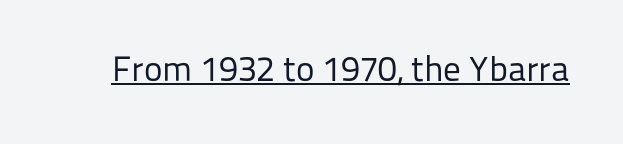
This sample uses an upright cut, with every glyph sitting square on the baseline. Do the characters align in a grid? No, the font is proportional. This is sans-serif lettering, the kind often seen on screens and signage. The type is set solid horizontally, with unmodified tracking. The cut favours lightness, reaching ordinary text weight at its darkest.
